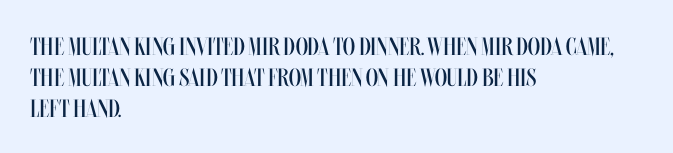
{"italic": "no", "bold": "no", "underline": "no", "align": "left", "line_spacing": "normal", "line_spacing_ratio": 1.25, "letter_spacing": "normal", "letter_spacing_em": 0.0, "glyph_px": 25}
